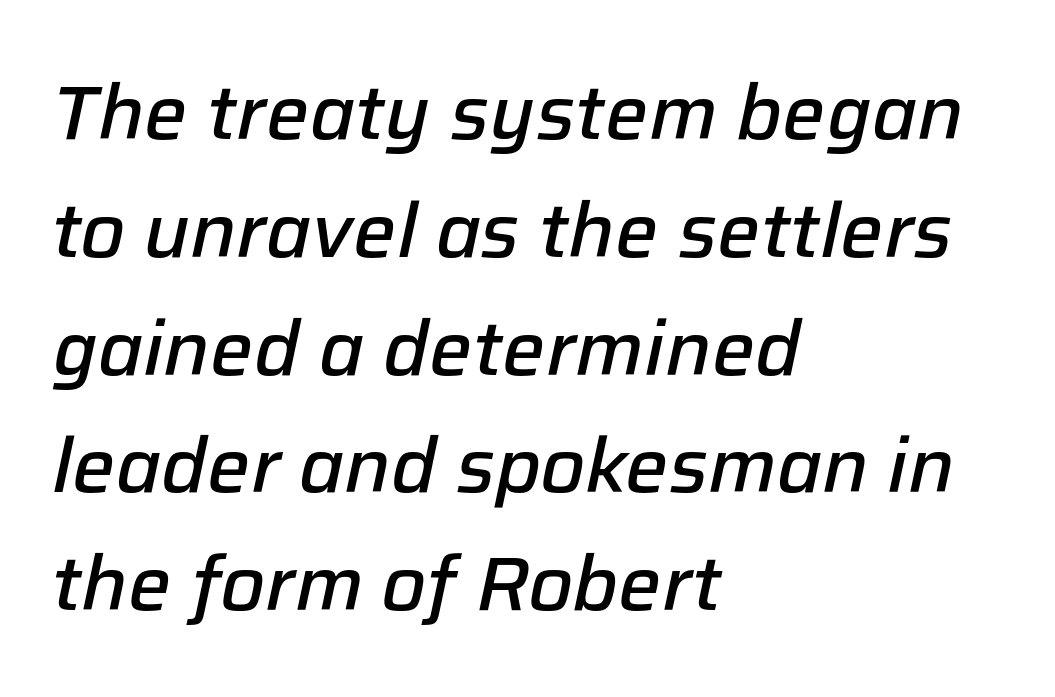
Characters are canted at an angle relative to the baseline's perpendicular. This sample has the flowing, uneven cadence of proportional lettering. In terms of weight, the rendering is demibold, just under bold. Line beginnings align vertically; line endings do not. Honestly, the row spacing looks completely unremarkable.
